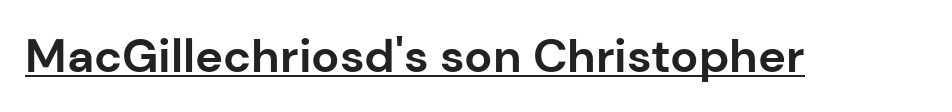
Q: Is the text bold? A: Yes.
Q: Is the text italic (slanted)? A: No, it is upright.
Q: Is the typeface a serif or a sans-serif typeface? A: Sans-serif.
Q: Is the text underlined? A: Yes.
Q: Is the spacing between letters normal or unusually wide? A: Normal.
Q: Width (condensed, normal, or wide)? A: Normal.
Q: Stroke contrast? A: Low.
Q: x-height? A: Medium.
Q: Monospaced? A: No.
